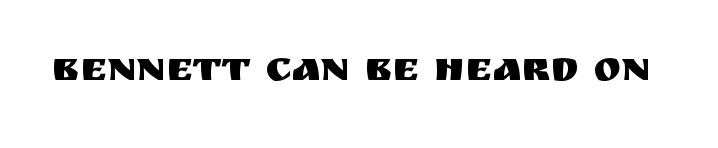
Q: Is the text italic (slanted)? A: No, it is upright.
Q: Is the typeface a serif or a sans-serif typeface? A: Sans-serif.
Q: Is the text underlined? A: No.
Q: Is the spacing between letters normal or unusually wide? A: Normal.
Q: Width (condensed, normal, or wide)? A: Normal.
Q: Stroke contrast? A: Medium.
Q: x-height? A: Large.
Q: Monospaced? A: No.
